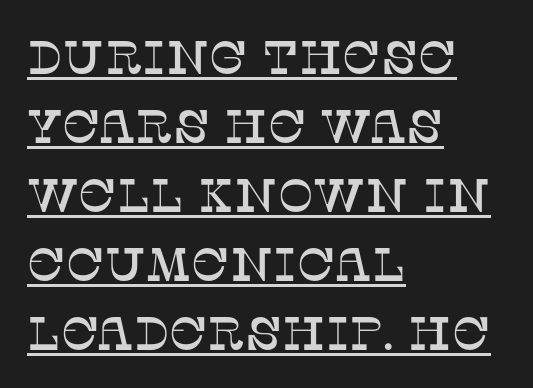
The image shows 47 px serif type, upright; set left-aligned, normal line spacing (1.47x), normal letter spacing, underlined; low stroke contrast and a large x-height.
